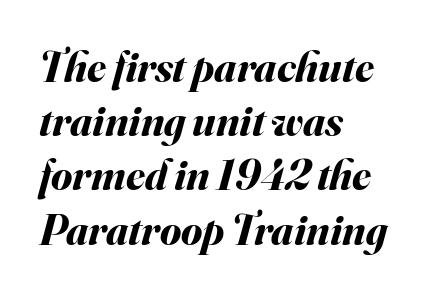
{"italic": "yes", "lean": "right", "slant_degrees": 16, "bold": "yes", "weight": "bold", "width": "normal", "stroke_contrast": "medium", "x_height": "small", "monospaced": "no", "underline": "no", "align": "left", "line_spacing": "normal", "line_spacing_ratio": 1.26, "letter_spacing": "normal", "letter_spacing_em": 0.0, "glyph_px": 43}
